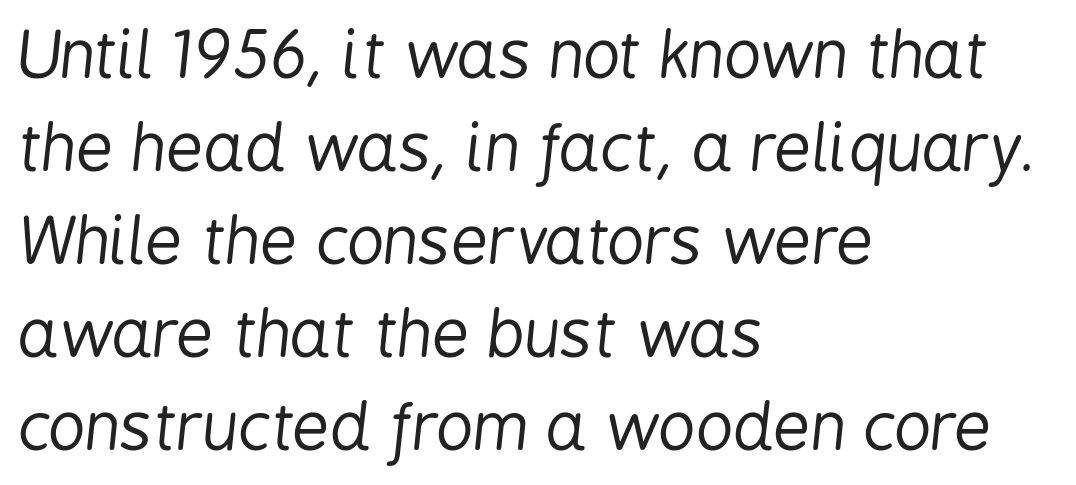
Q: Is the text bold? A: No.
Q: Is the text italic (slanted)? A: Yes, it leans right by about 6 degrees.
Q: Is the text underlined? A: No.
Q: How is the paragraph aligned? A: Left-aligned.
Q: Is the spacing between letters normal or unusually wide? A: Normal.
Q: Is the spacing between lines tight, normal or loose? A: Normal.
Q: Width (condensed, normal, or wide)? A: Condensed.
Q: Stroke contrast? A: Low.
Q: x-height? A: Medium.
Q: Monospaced? A: No.
